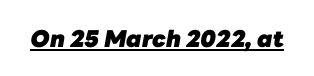
Nobody touched the tracking dial on this one. Honestly, the underline is the first thing you notice here. Posture: slanted. Thick stems and heavy bowls — unmistakably bold.
